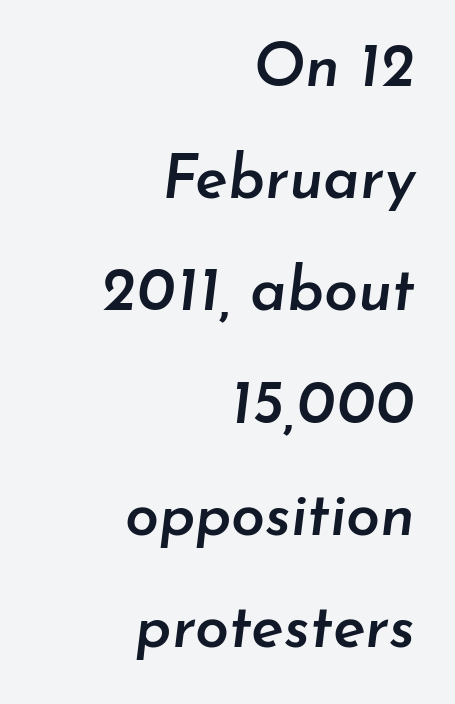
The image shows 61 px semibold type, italic (leaning right); set right-aligned, line spacing 1.84x, normal letter spacing, not underlined; low stroke contrast and a small x-height.
